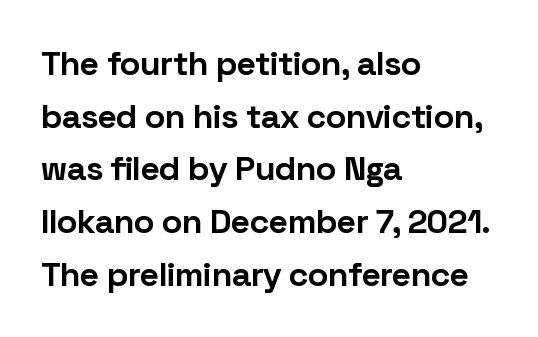
{"serif": "no", "italic": "no", "bold": "yes", "weight": "bold", "width": "normal", "stroke_contrast": "low", "x_height": "medium", "monospaced": "no", "underline": "no", "align": "left", "line_spacing": "normal", "line_spacing_ratio": 1.55, "letter_spacing": "normal", "letter_spacing_em": 0.0, "glyph_px": 34}
